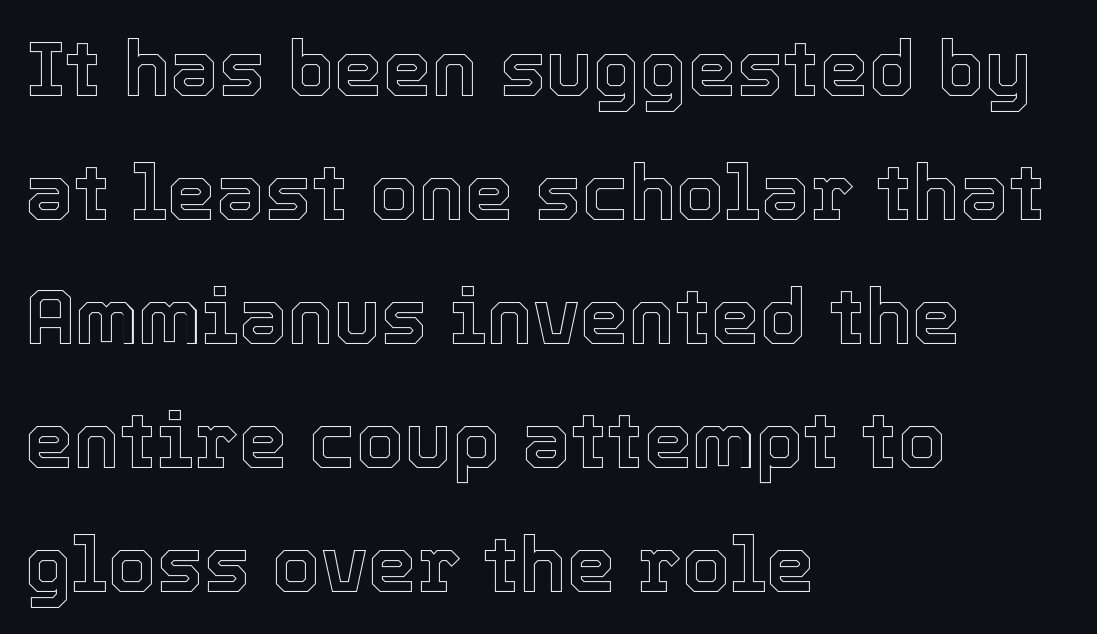
Quick note: underline off. Italic? Not at all — the glyphs are vertical. This sample has the flowing, uneven cadence of proportional lettering. Where is the straight margin? On the left. The rendering keeps characters at their native spacing. Honestly, the row spacing looks completely unremarkable.
